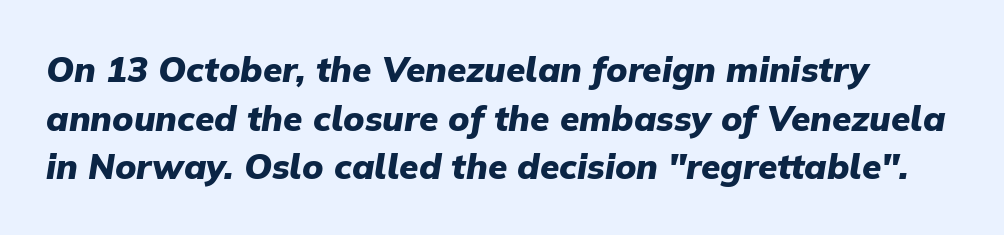
The image shows 35 px heavy type, italic (leaning right); set normal line spacing (1.39x), normal letter spacing, not underlined; low stroke contrast and a medium x-height.
